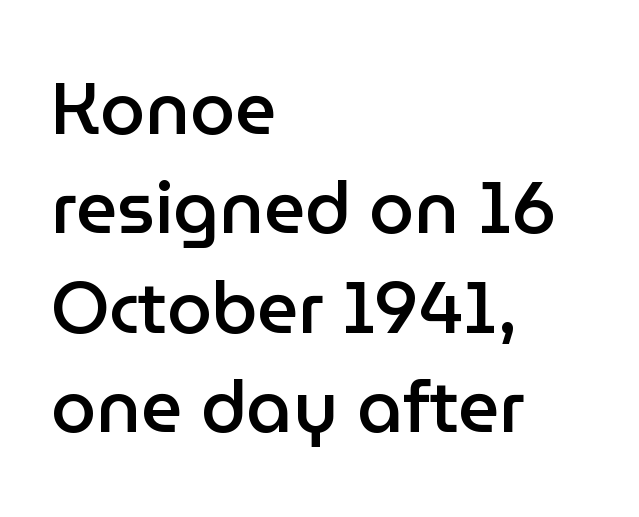
The image shows 72 px semibold sans-serif type, upright; set left-aligned, normal line spacing (1.38x), normal letter spacing, not underlined; low stroke contrast and a medium x-height.
